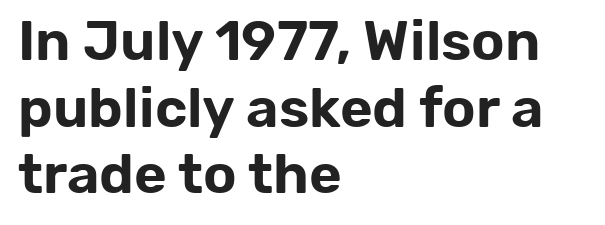
These lines keep a tight, regular rhythm from letter to letter. The passage shown is not underscored anywhere. The font's upright variant was chosen for this text. Classification — sans serif. The letters advance in unequal steps, a hallmark of proportional type. Is the block centered? No — it sits flush against the left margin.
